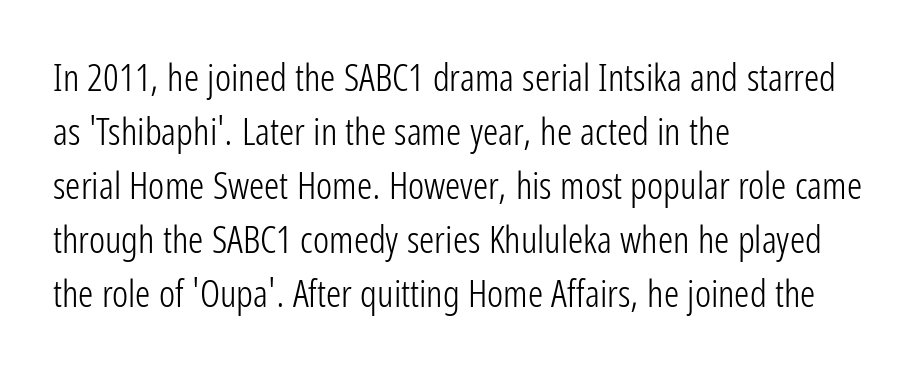
{"serif": "no", "italic": "no", "bold": "no", "weight": "light", "width": "condensed", "stroke_contrast": "low", "x_height": "medium", "monospaced": "no", "underline": "no", "align": "left", "line_spacing": "normal", "line_spacing_ratio": 1.42, "letter_spacing": "normal", "letter_spacing_em": 0.0, "glyph_px": 38}
